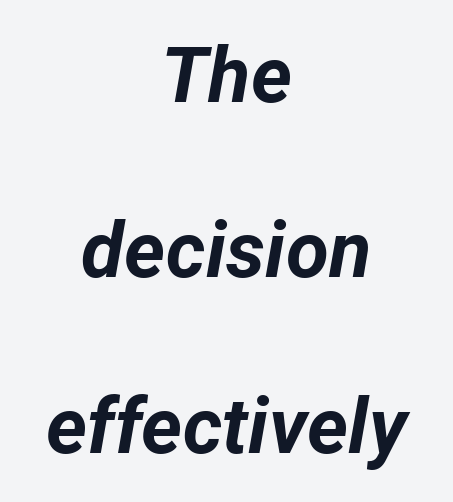
Proportional: the letters do not fall into vertical columns. Regarding leading, the lines here are spaced well apart. Layout note: lines centered. Does the weight exceed regular? Yes, all the way to bold. A typesetter would call this zero additional tracking.
